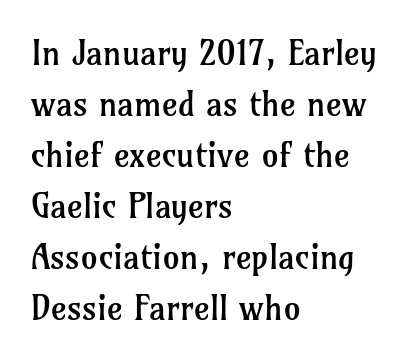
The image shows 34 px regular-weight serif type, upright; set left-aligned, normal line spacing (1.5x), normal letter spacing, not underlined; low stroke contrast and a medium x-height.
